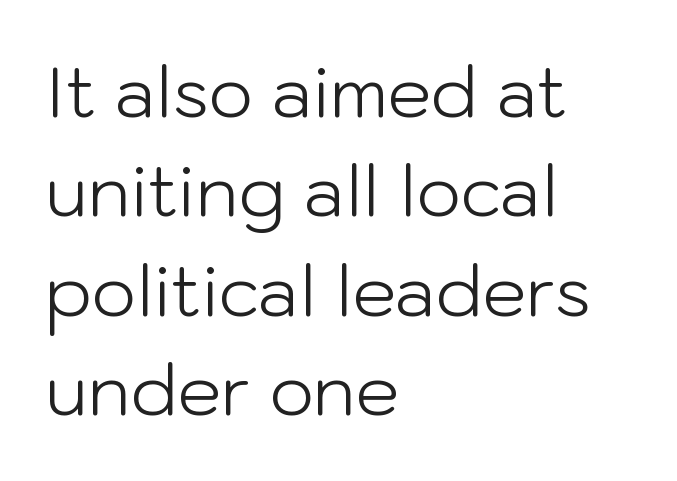
{"serif": "no", "italic": "no", "bold": "no", "weight": "light", "width": "normal", "stroke_contrast": "low", "x_height": "medium", "monospaced": "no", "underline": "no", "align": "left", "line_spacing": "normal", "line_spacing_ratio": 1.42, "letter_spacing": "normal", "letter_spacing_em": 0.0, "glyph_px": 70}
